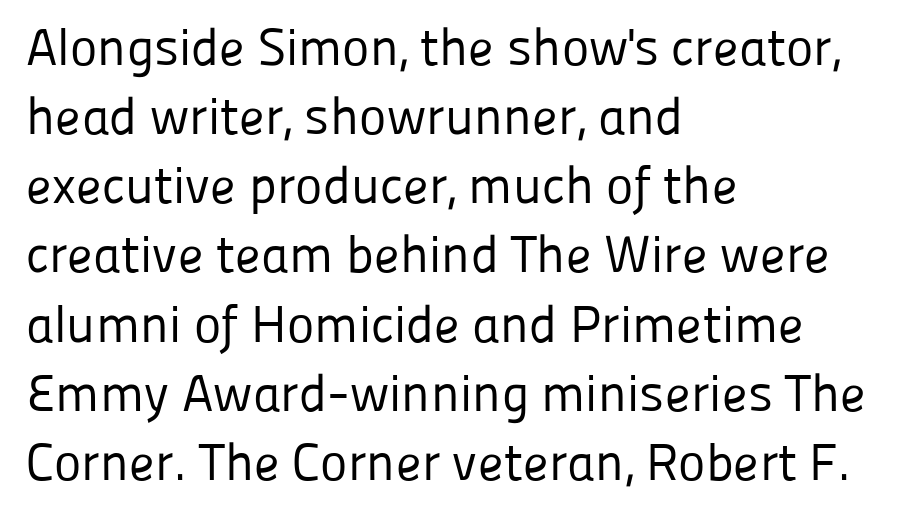
The image shows 52 px regular-weight sans-serif type, upright; set left-aligned, normal line spacing (1.33x), normal letter spacing, not underlined; low stroke contrast and a medium x-height.
